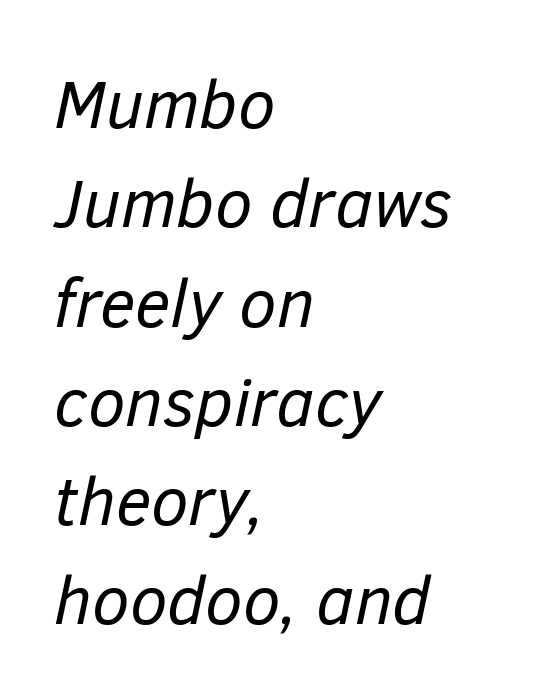
Q: Is the text bold? A: No.
Q: Is the text italic (slanted)? A: Yes, it leans right by about 12 degrees.
Q: Is the text underlined? A: No.
Q: How is the paragraph aligned? A: Left-aligned.
Q: Is the spacing between letters normal or unusually wide? A: Normal.
Q: Is the spacing between lines tight, normal or loose? A: Normal.
Q: Width (condensed, normal, or wide)? A: Normal.
Q: Stroke contrast? A: Low.
Q: x-height? A: Medium.
Q: Monospaced? A: No.
